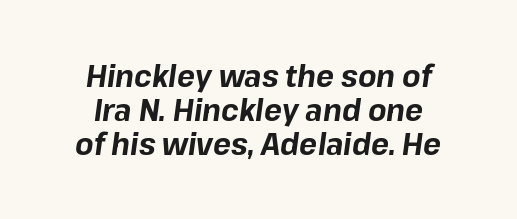
Q: Is the text bold? A: Yes.
Q: Is the text italic (slanted)? A: Yes, it leans right by about 8 degrees.
Q: Is the text underlined? A: No.
Q: How is the paragraph aligned? A: Centered.
Q: Is the spacing between letters normal or unusually wide? A: Normal.
Q: Is the spacing between lines tight, normal or loose? A: Tight.
Q: Width (condensed, normal, or wide)? A: Normal.
Q: Stroke contrast? A: Low.
Q: x-height? A: Medium.
Q: Monospaced? A: No.
